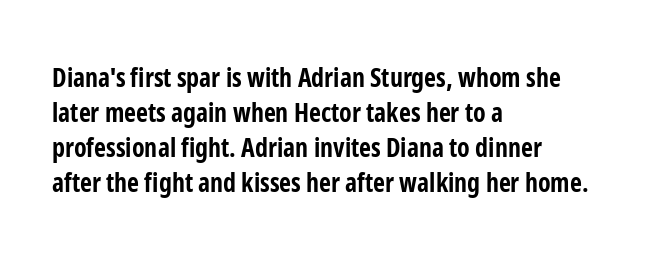
Q: Is the text bold? A: Yes.
Q: Is the text italic (slanted)? A: No, it is upright.
Q: Is the text underlined? A: No.
Q: How is the paragraph aligned? A: Left-aligned.
Q: Is the spacing between letters normal or unusually wide? A: Normal.
Q: Is the spacing between lines tight, normal or loose? A: Normal.
